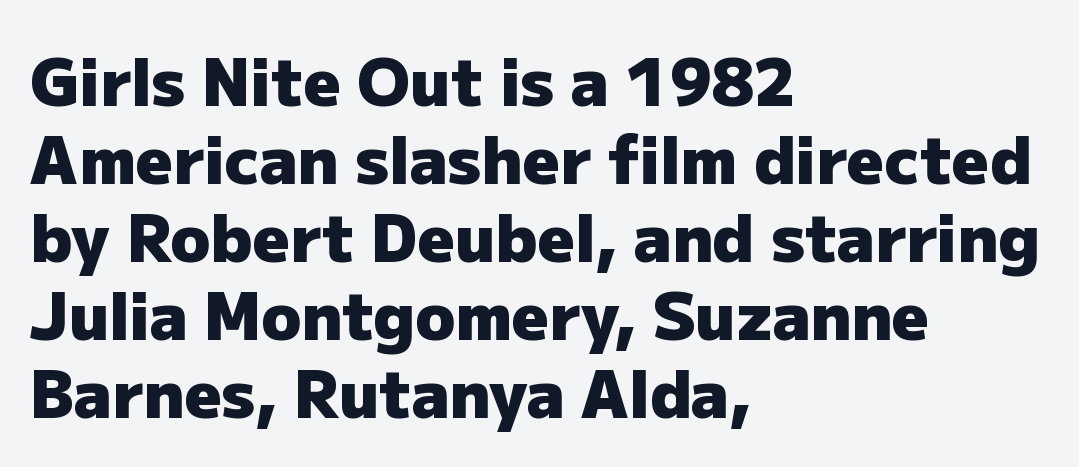
The image shows 65 px heavy sans-serif type, upright; set left-aligned, line spacing 1.2x, normal letter spacing, not underlined; low stroke contrast and a medium x-height.
